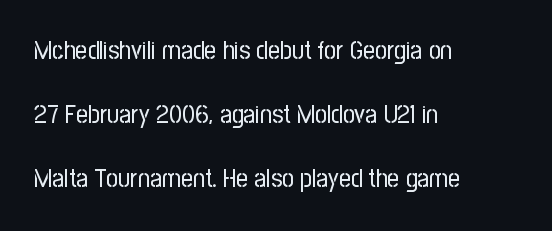
{"italic": "no", "bold": "no", "underline": "no", "align": "left", "line_spacing": "loose", "line_spacing_ratio": 2.47, "letter_spacing": "normal", "letter_spacing_em": 0.0, "glyph_px": 26}
